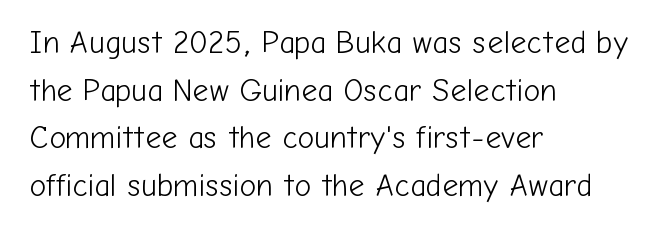
The image shows 31 px light sans-serif type, upright; set left-aligned, normal line spacing (1.54x), normal letter spacing, not underlined; low stroke contrast and a medium x-height.
